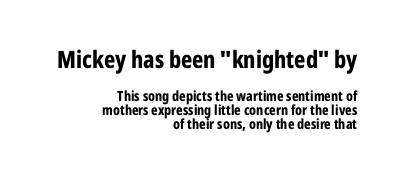
Q: Is the text bold? A: Yes.
Q: Is the text italic (slanted)? A: No, it is upright.
Q: Is the text underlined? A: No.
Q: How is the paragraph aligned? A: Right-aligned.
Q: Is the spacing between letters normal or unusually wide? A: Normal.
Q: Is the spacing between lines tight, normal or loose? A: Tight.
Q: Which block of text is set in a larger size, the first (top) or the second (bottom)? A: The first (top) one.
